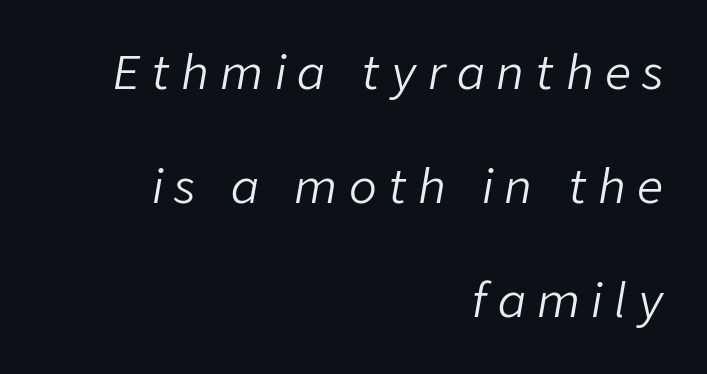
The image shows 46 px light type, italic (leaning right); set right-aligned, loose line spacing (2.48x), unusually wide letter spacing (+0.25 em), not underlined; low stroke contrast and a medium x-height.
